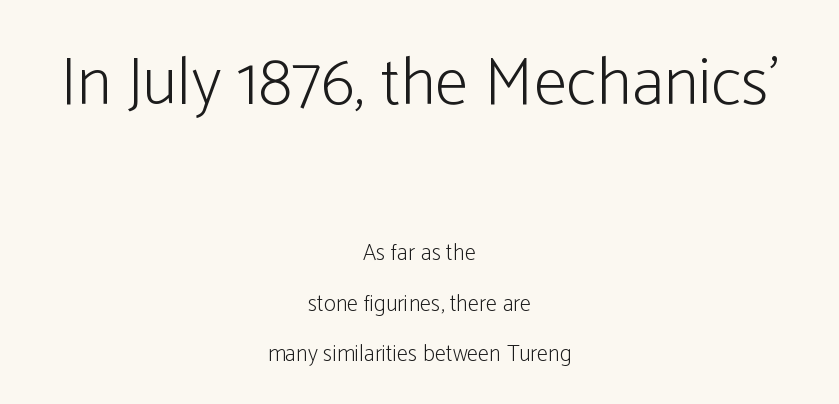
{"serif": "no", "italic": "no", "bold": "no", "weight": "light", "width": "condensed", "stroke_contrast": "low", "x_height": "medium", "monospaced": "no", "underline": "no", "align": "center", "line_spacing": "loose", "line_spacing_ratio": 2.21, "letter_spacing": "normal", "letter_spacing_em": 0.0, "larger_block": "first", "size_ratio": 2.96, "glyph_px": 68}
